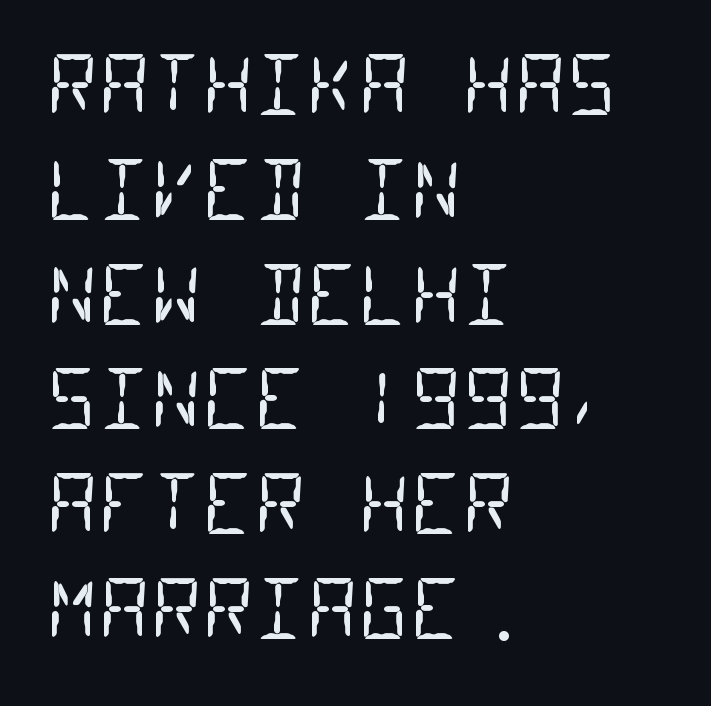
{"serif": "no", "bold": "no", "weight": "regular", "width": "condensed", "stroke_contrast": "low", "x_height": "large", "monospaced": "yes", "underline": "no", "align": "left", "line_spacing": "normal", "line_spacing_ratio": 1.31, "letter_spacing": "normal", "letter_spacing_em": 0.0, "glyph_px": 80}
